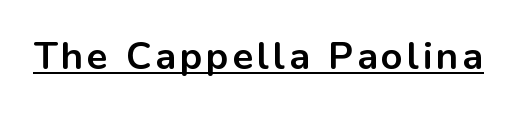
{"serif": "no", "italic": "no", "bold": "yes", "weight": "bold", "width": "normal", "stroke_contrast": "low", "x_height": "medium", "monospaced": "no", "underline": "yes", "glyph_px": 38}
